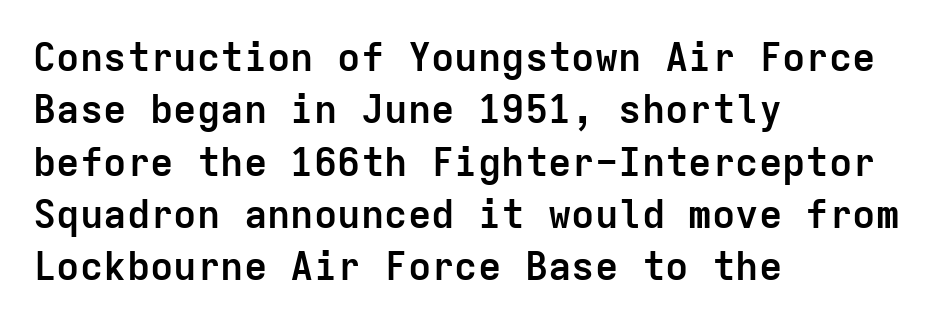
Q: Is the text bold? A: Yes.
Q: Is the text italic (slanted)? A: No, it is upright.
Q: Is the typeface a serif or a sans-serif typeface? A: Sans-serif.
Q: Is the text underlined? A: No.
Q: How is the paragraph aligned? A: Left-aligned.
Q: Is the spacing between letters normal or unusually wide? A: Normal.
Q: Is the spacing between lines tight, normal or loose? A: Normal.
Q: Width (condensed, normal, or wide)? A: Normal.
Q: Stroke contrast? A: Low.
Q: x-height? A: Medium.
Q: Monospaced? A: Yes.
